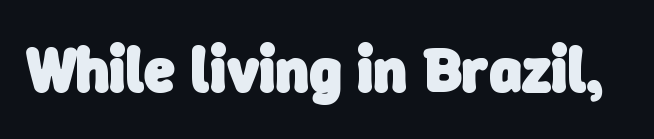
{"serif": "no", "bold": "yes", "weight": "heavy", "width": "normal", "stroke_contrast": "low", "x_height": "medium", "monospaced": "no", "underline": "no", "letter_spacing": "normal", "letter_spacing_em": 0.0, "glyph_px": 62}
